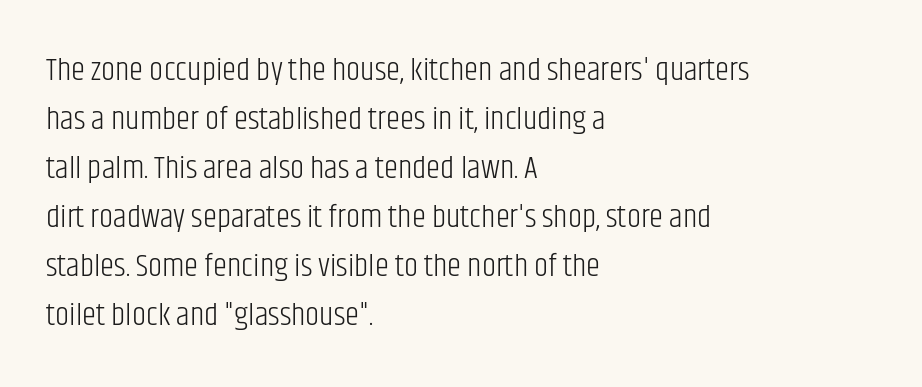
The image shows 32 px light, condensed sans-serif type, upright; set left-aligned, normal line spacing (1.53x), normal letter spacing, not underlined; low stroke contrast and a large x-height.
